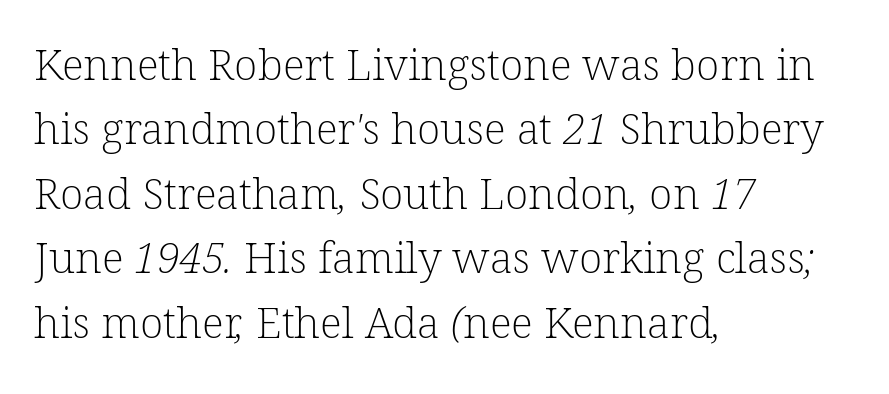
{"serif": "yes", "bold": "no", "weight": "light", "width": "normal", "stroke_contrast": "low", "x_height": "medium", "monospaced": "no", "underline": "no", "align": "left", "line_spacing": "normal", "line_spacing_ratio": 1.5, "letter_spacing": "normal", "letter_spacing_em": 0.0, "glyph_px": 43}
